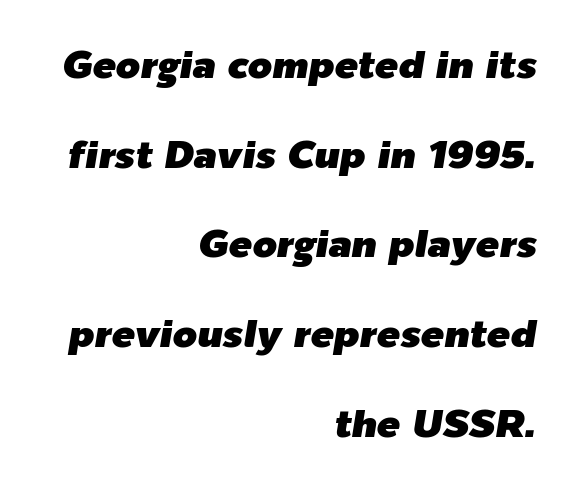
The line-height multiplier appears high, well above default. Emphasis-style slanted type is in use. Check under the words: just untouched page. Is this a fixed-width face? No — the glyphs have proportional, varying widths. The passage is arranged like a letterhead date or caption credit — flush right. Compared with typical body copy, the letter spacing here is the same.
